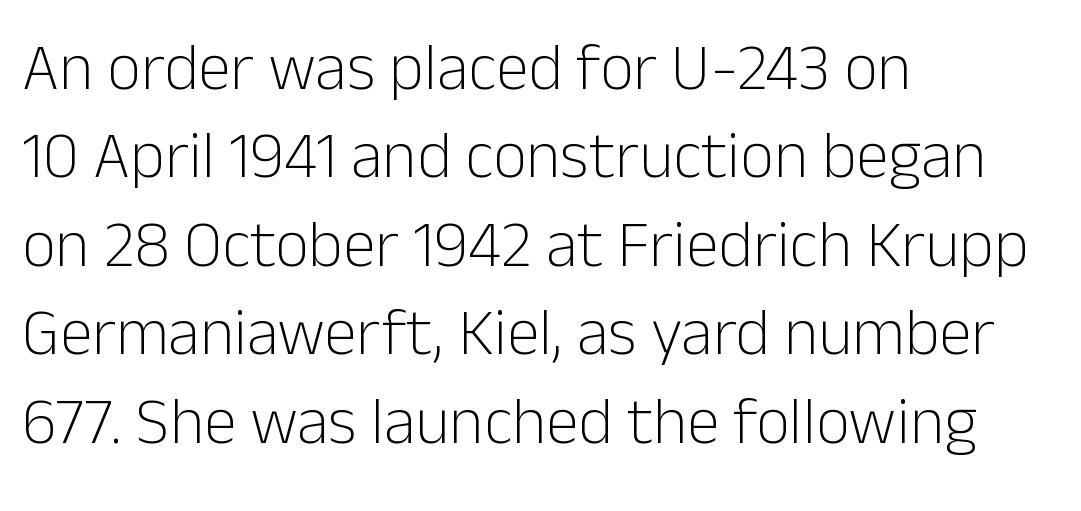
Q: Is the text bold? A: No.
Q: Is the text italic (slanted)? A: No, it is upright.
Q: Is the typeface a serif or a sans-serif typeface? A: Sans-serif.
Q: Is the text underlined? A: No.
Q: How is the paragraph aligned? A: Left-aligned.
Q: Is the spacing between letters normal or unusually wide? A: Normal.
Q: Is the spacing between lines tight, normal or loose? A: Normal.
Q: Width (condensed, normal, or wide)? A: Normal.
Q: Stroke contrast? A: Low.
Q: x-height? A: Medium.
Q: Monospaced? A: No.
